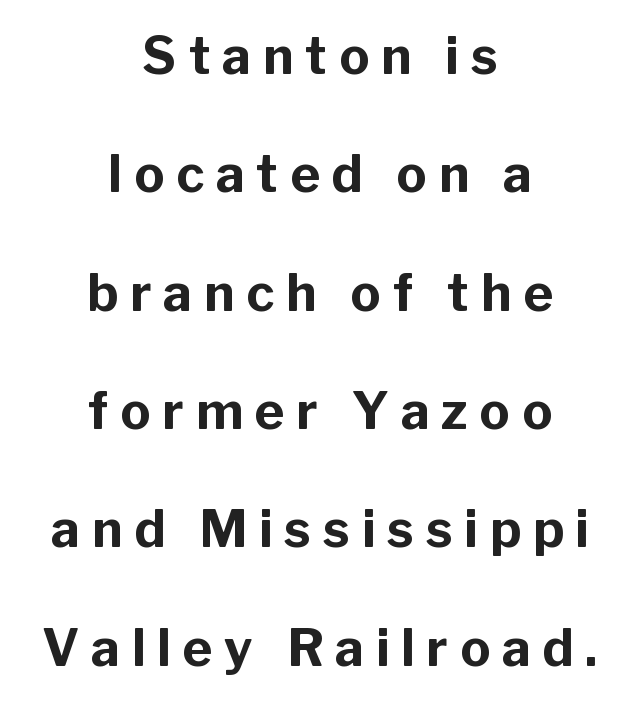
{"serif": "no", "italic": "no", "bold": "yes", "weight": "bold", "width": "normal", "stroke_contrast": "low", "x_height": "medium", "monospaced": "no", "underline": "no", "align": "center", "line_spacing": "loose", "line_spacing_ratio": 2.32, "letter_spacing": "wide", "letter_spacing_em": 0.23, "glyph_px": 51}
